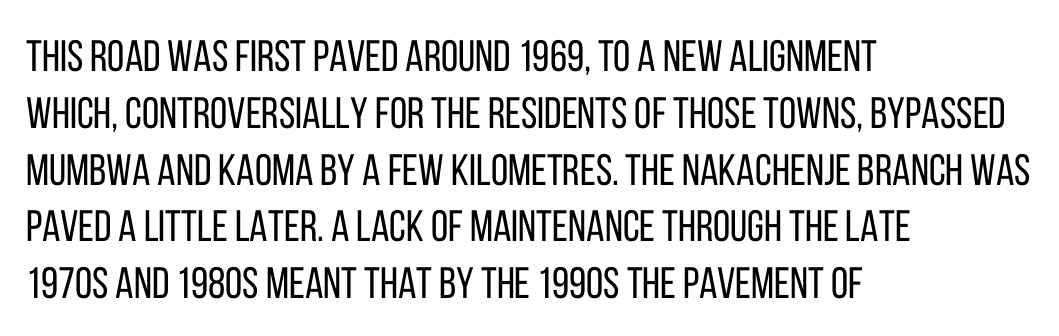
The image shows 44 px regular-weight, condensed sans-serif type, upright; set left-aligned, normal line spacing (1.29x), normal letter spacing, not underlined; low stroke contrast and a large x-height.
